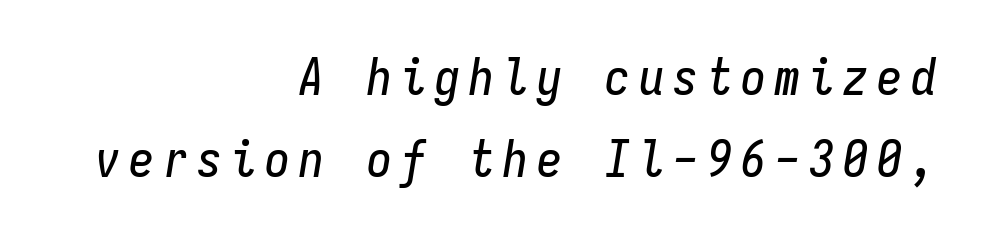
{"italic": "yes", "lean": "right", "slant_degrees": 9, "width": "condensed", "stroke_contrast": "low", "x_height": "medium", "monospaced": "yes", "underline": "no", "align": "right", "line_spacing": "normal", "line_spacing_ratio": 1.65, "glyph_px": 50}
